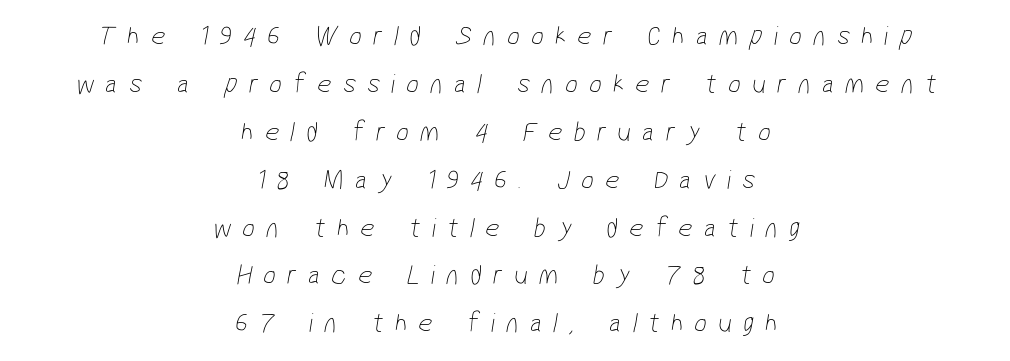
The image shows 28 px thin, condensed sans-serif type; set centered, line spacing 1.71x, unusually wide letter spacing (+0.4 em), not underlined; low stroke contrast and a medium x-height.
